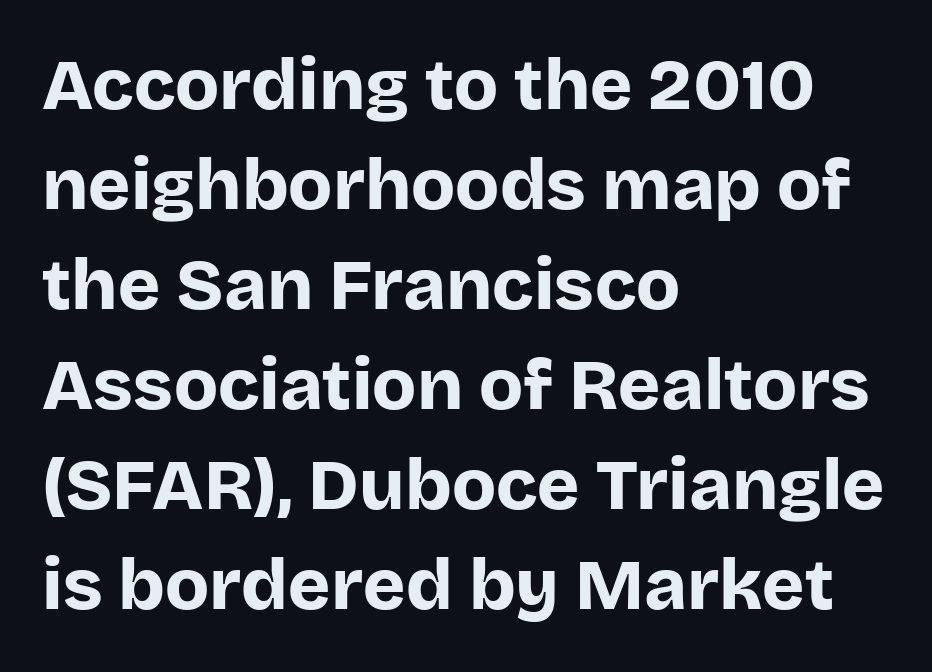
Q: Is the text bold? A: Yes.
Q: Is the text italic (slanted)? A: No, it is upright.
Q: Is the typeface a serif or a sans-serif typeface? A: Sans-serif.
Q: Is the text underlined? A: No.
Q: How is the paragraph aligned? A: Left-aligned.
Q: Is the spacing between letters normal or unusually wide? A: Normal.
Q: Is the spacing between lines tight, normal or loose? A: Normal.
Q: Width (condensed, normal, or wide)? A: Normal.
Q: Stroke contrast? A: Low.
Q: x-height? A: Large.
Q: Monospaced? A: No.
